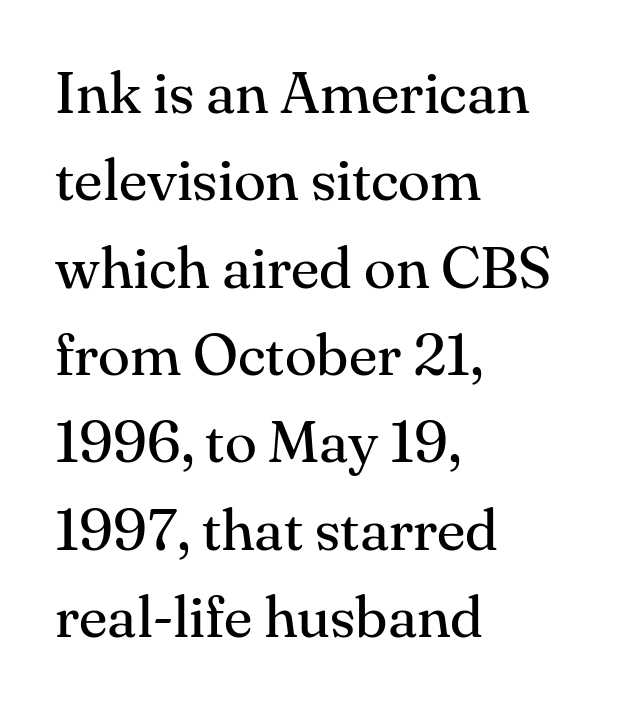
Anything drawn beneath the words? Only blank space. Teacher's note: observe the even left margin — that is flush-left alignment. The lettering holds an erect, upright posture throughout. The cut favours lightness, reaching ordinary text weight at its darkest. The line texture is even and compact thanks to regular tracking.
